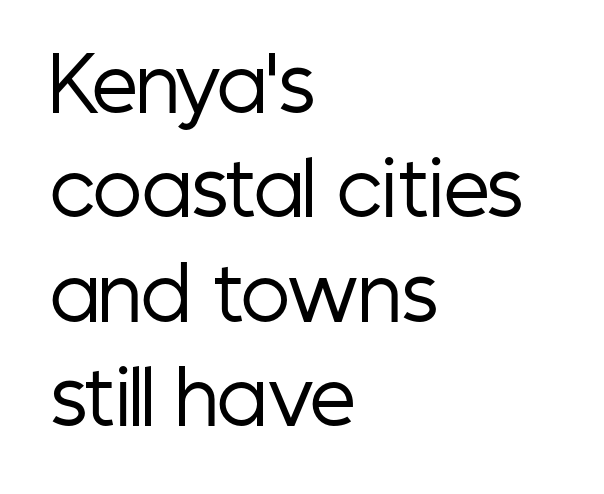
{"serif": "no", "italic": "no", "bold": "no", "weight": "regular", "width": "condensed", "stroke_contrast": "low", "x_height": "medium", "monospaced": "no", "underline": "no", "align": "left", "line_spacing": "normal", "line_spacing_ratio": 1.43, "letter_spacing": "normal", "letter_spacing_em": 0.0, "glyph_px": 73}
